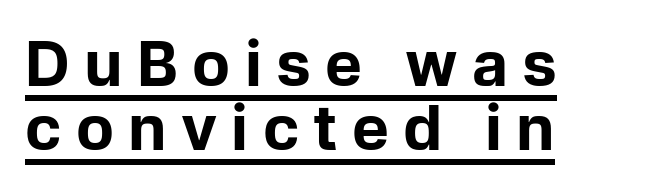
The image shows 62 px bold sans-serif type, upright; set left-aligned, tight line spacing (1.03x), unusually wide letter spacing (+0.23 em), underlined; low stroke contrast and a medium x-height.
